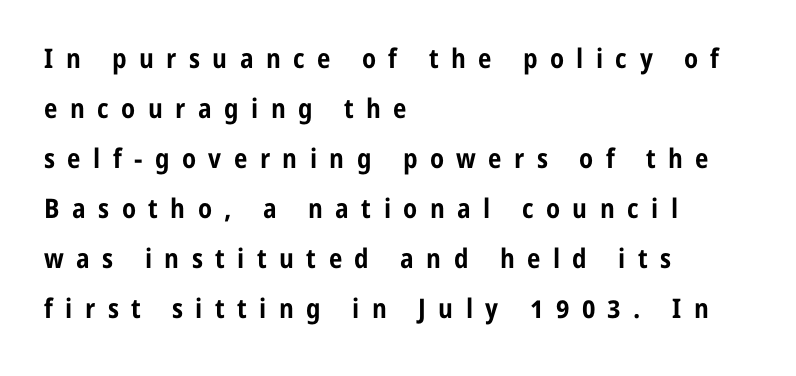
Q: Is the text bold? A: Yes.
Q: Is the text italic (slanted)? A: No, it is upright.
Q: Is the text underlined? A: No.
Q: How is the paragraph aligned? A: Left-aligned.
Q: Is the spacing between letters normal or unusually wide? A: Unusually wide.
